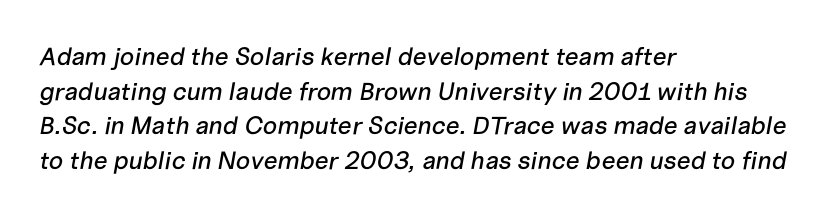
Inter-character spacing is left at the font's built-in metrics. There's an unmistakable incline to the writing here. Rows of type keep a routine distance in the vertical direction. Nobody drew a line under any word here.
